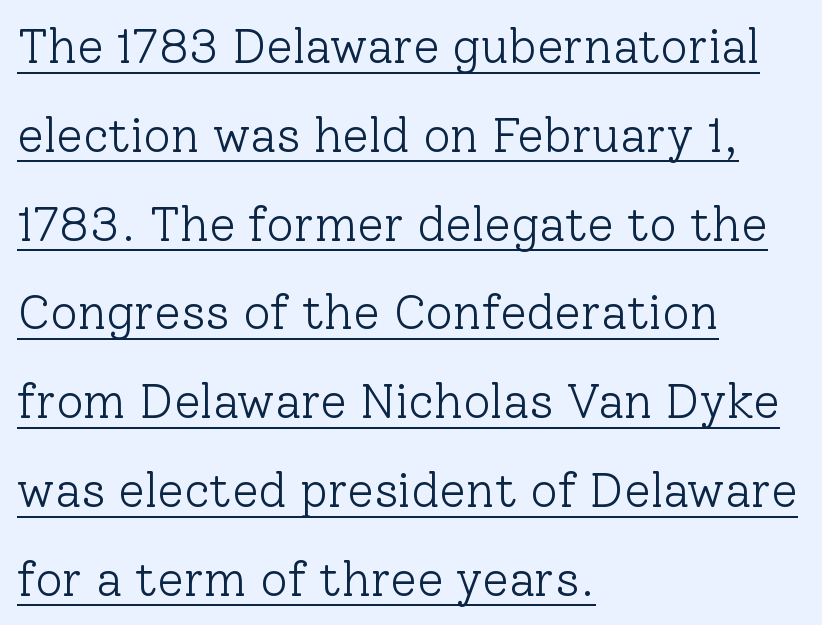
The image shows 48 px light serif type, upright; set left-aligned, line spacing 1.85x, normal letter spacing, underlined; low stroke contrast and a medium x-height.
